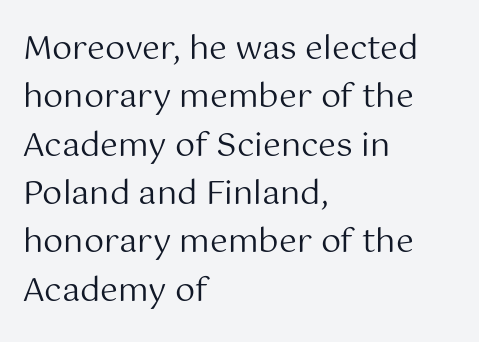
Q: Is the text bold? A: No.
Q: Is the text italic (slanted)? A: No, it is upright.
Q: Is the typeface a serif or a sans-serif typeface? A: Sans-serif.
Q: Is the text underlined? A: No.
Q: How is the paragraph aligned? A: Left-aligned.
Q: Is the spacing between letters normal or unusually wide? A: Normal.
Q: Is the spacing between lines tight, normal or loose? A: Normal.
Q: Width (condensed, normal, or wide)? A: Normal.
Q: Stroke contrast? A: Medium.
Q: x-height? A: Medium.
Q: Monospaced? A: No.
